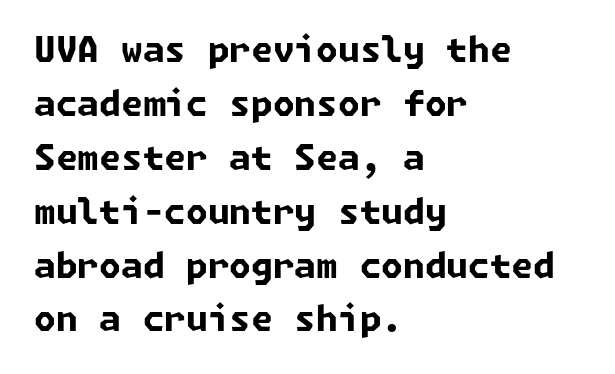
Q: Is the text bold? A: Yes.
Q: Is the typeface a serif or a sans-serif typeface? A: Sans-serif.
Q: Is the text underlined? A: No.
Q: How is the paragraph aligned? A: Left-aligned.
Q: Is the spacing between letters normal or unusually wide? A: Normal.
Q: Is the spacing between lines tight, normal or loose? A: Normal.
Q: Width (condensed, normal, or wide)? A: Normal.
Q: Stroke contrast? A: Low.
Q: x-height? A: Medium.
